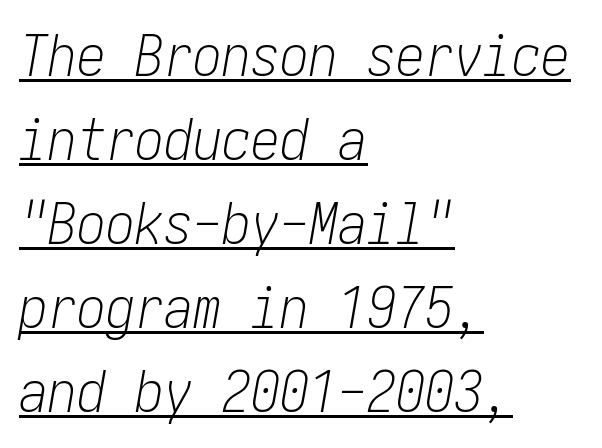
There is no visible air inserted between adjacent glyphs. Looking at the ascenders, they clearly lean. These glyphs show unthickened strokes, regular width or finer. A baseline rule has been typeset under these characters.
